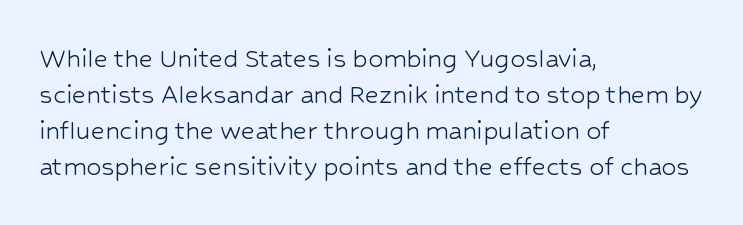
Q: Is the text bold? A: No.
Q: Is the text italic (slanted)? A: No, it is upright.
Q: Is the typeface a serif or a sans-serif typeface? A: Sans-serif.
Q: Is the text underlined? A: No.
Q: How is the paragraph aligned? A: Left-aligned.
Q: Is the spacing between letters normal or unusually wide? A: Normal.
Q: Width (condensed, normal, or wide)? A: Normal.
Q: Stroke contrast? A: Low.
Q: x-height? A: Medium.
Q: Monospaced? A: No.
